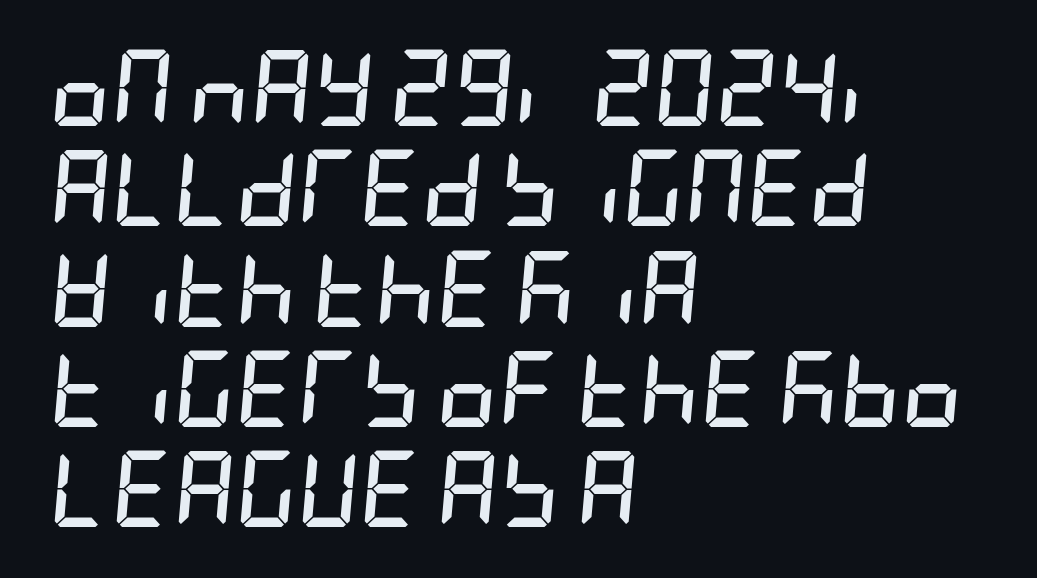
{"italic": "yes", "lean": "right", "slant_degrees": 5, "bold": "yes", "weight": "semibold", "width": "condensed", "stroke_contrast": "low", "x_height": "large", "underline": "no", "align": "left", "line_spacing": "normal", "line_spacing_ratio": 1.32, "letter_spacing": "normal", "letter_spacing_em": 0.0, "glyph_px": 76}
